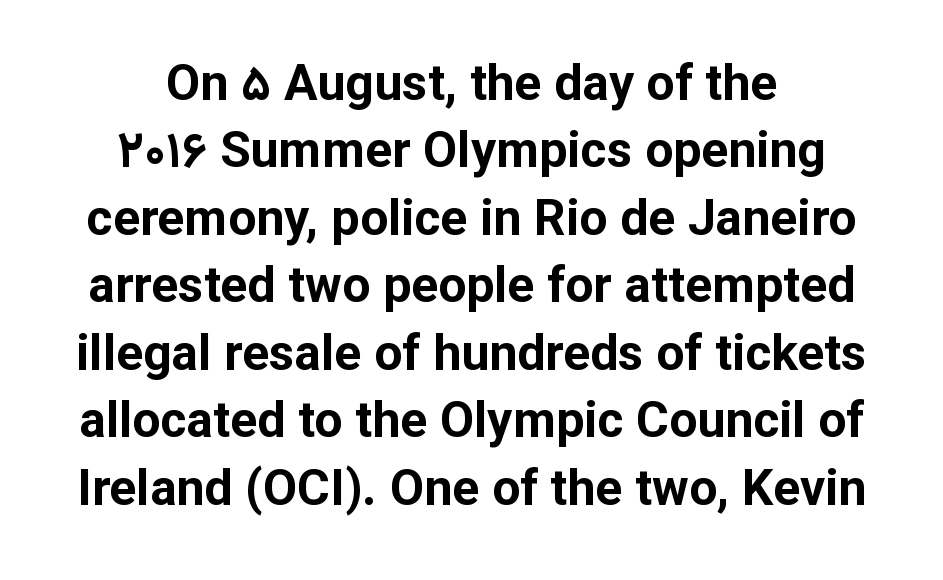
The image shows 50 px bold sans-serif type, upright; set centered, normal line spacing (1.35x), normal letter spacing, not underlined; low stroke contrast and a medium x-height.
